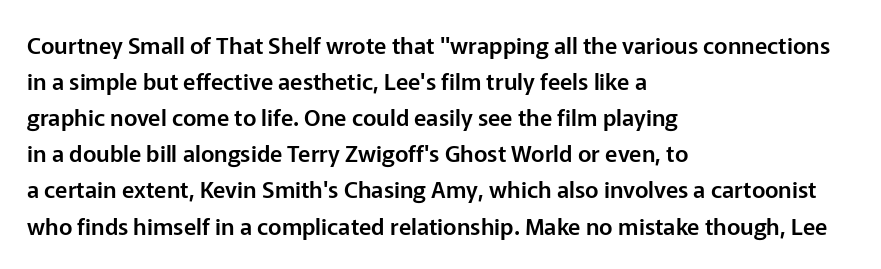
Regular leading. Check under the words: just untouched page. The type is set solid horizontally, with unmodified tracking. The paragraph has a hard left edge and a soft right edge.
